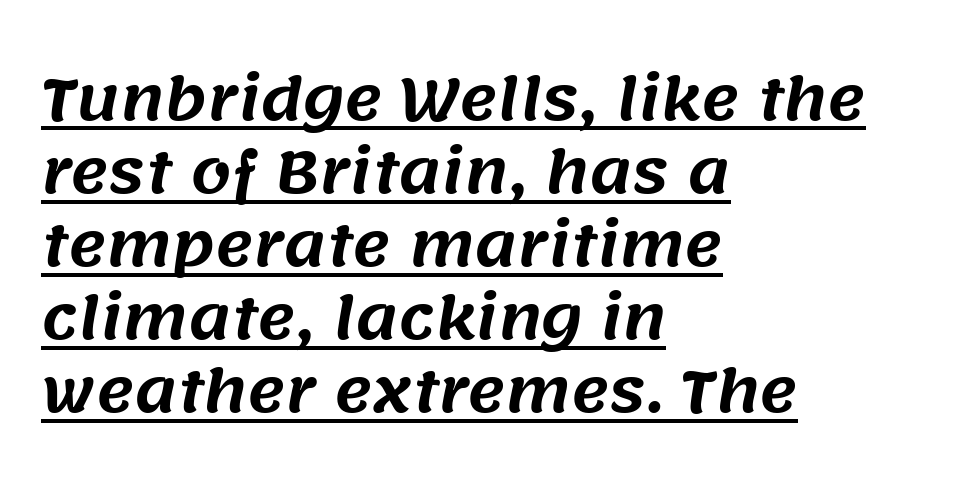
The image shows 58 px sans-serif type; set left-aligned, normal line spacing (1.26x), normal letter spacing, underlined; medium stroke contrast and a large x-height.
